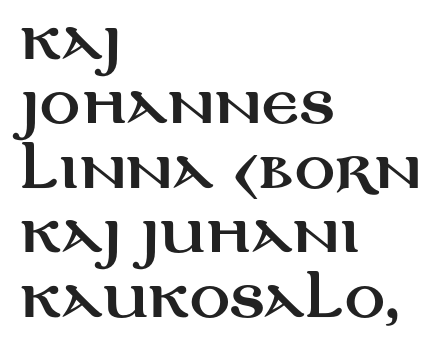
The image shows 50 px wide sans-serif type, upright; set left-aligned, normal line spacing (1.29x), normal letter spacing, not underlined; medium stroke contrast and a large x-height.
